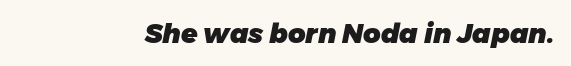
{"bold": "yes", "underline": "no", "letter_spacing": "normal", "letter_spacing_em": 0.0, "glyph_px": 27}
